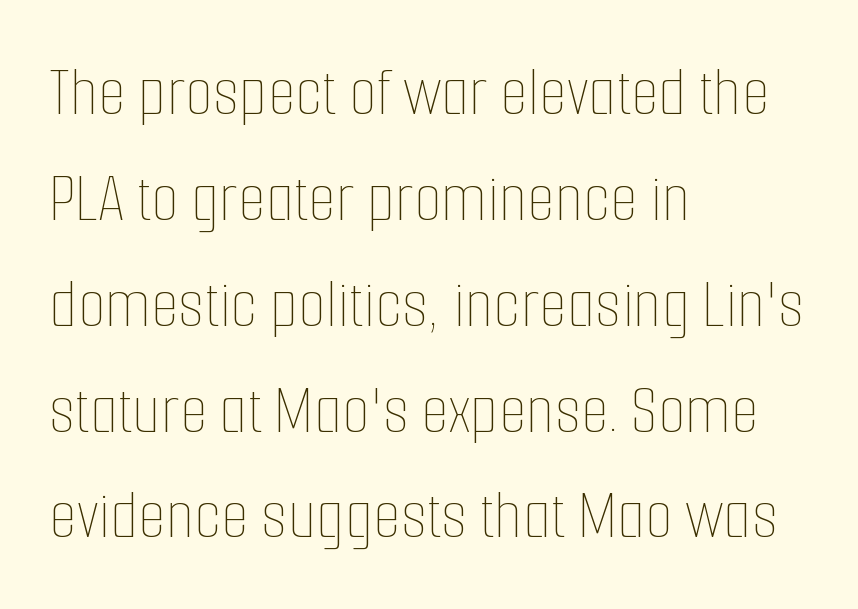
{"italic": "no", "bold": "no", "weight": "thin", "width": "condensed", "stroke_contrast": "low", "x_height": "medium", "monospaced": "no", "underline": "no", "align": "left", "line_spacing": "normal", "line_spacing_ratio": 1.47, "letter_spacing": "normal", "letter_spacing_em": 0.0, "glyph_px": 72}
